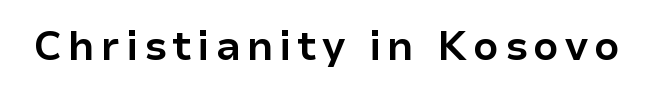
Q: Is the text bold? A: Yes.
Q: Is the text italic (slanted)? A: No, it is upright.
Q: Is the typeface a serif or a sans-serif typeface? A: Sans-serif.
Q: Is the text underlined? A: No.
Q: Width (condensed, normal, or wide)? A: Normal.
Q: Stroke contrast? A: Low.
Q: x-height? A: Medium.
Q: Monospaced? A: No.
